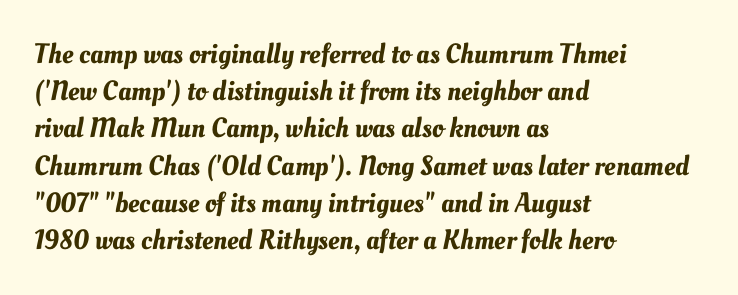
The image shows 28 px text type; set left-aligned, normal line spacing (1.33x), normal letter spacing, not underlined; medium stroke contrast and a small x-height.
